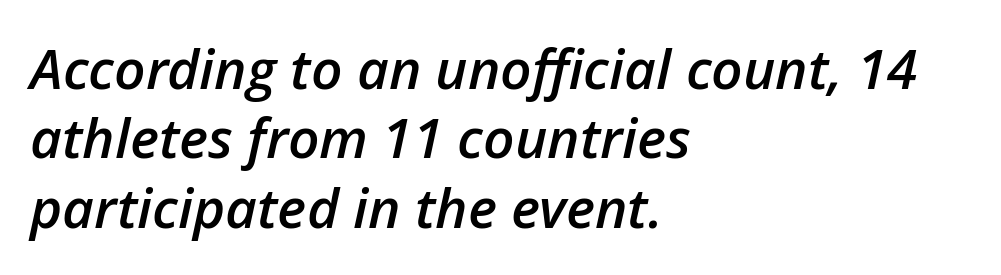
The passage shown stacks its lines at a standard gap. The letters are slanted; this is an italic face. The face used here is proportionally spaced, like ordinary book or web type. Students, note that the glyphs here touch the page at normal intervals. A student would call this left alignment; a typographer would say flush left, rag right.
